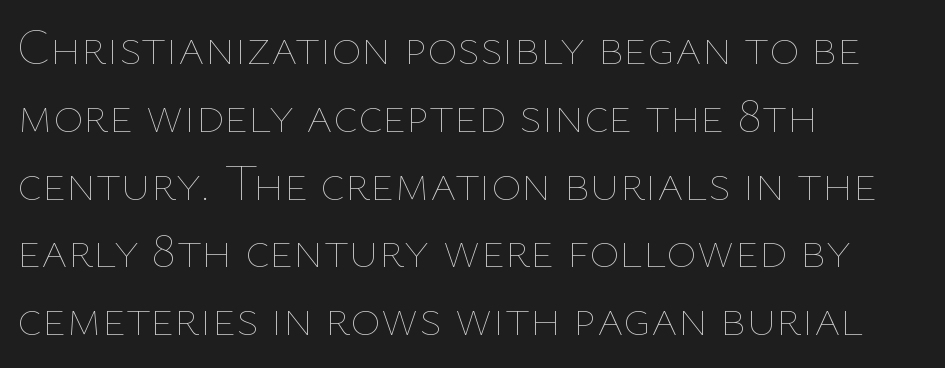
The image shows 51 px thin type, upright; set left-aligned, normal line spacing (1.33x), normal letter spacing, not underlined; low stroke contrast and a medium x-height.
